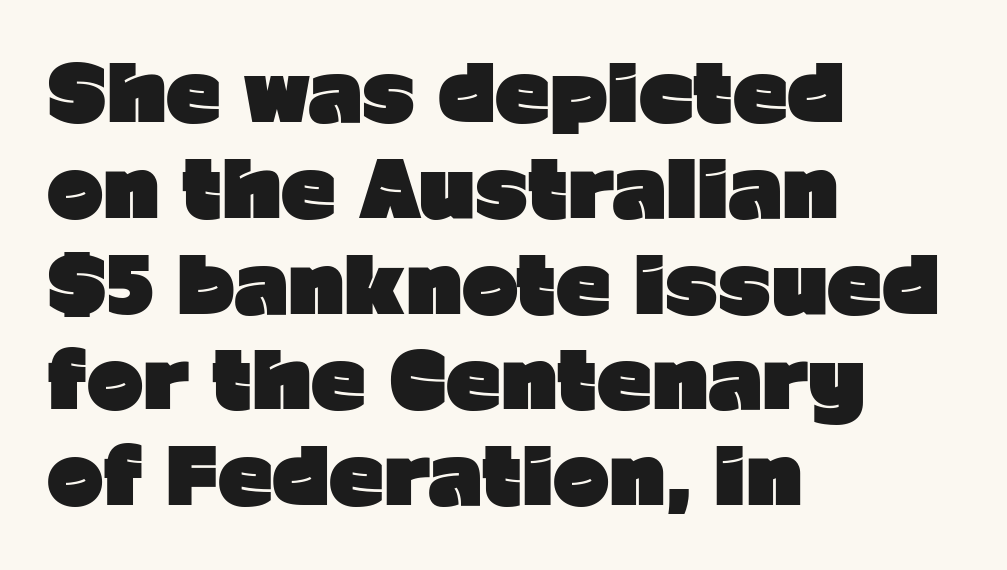
{"serif": "no", "italic": "no", "bold": "yes", "weight": "heavy", "width": "normal", "stroke_contrast": "low", "x_height": "medium", "monospaced": "no", "underline": "no", "align": "left", "line_spacing": "normal", "line_spacing_ratio": 1.26, "letter_spacing": "normal", "letter_spacing_em": 0.0, "glyph_px": 76}
